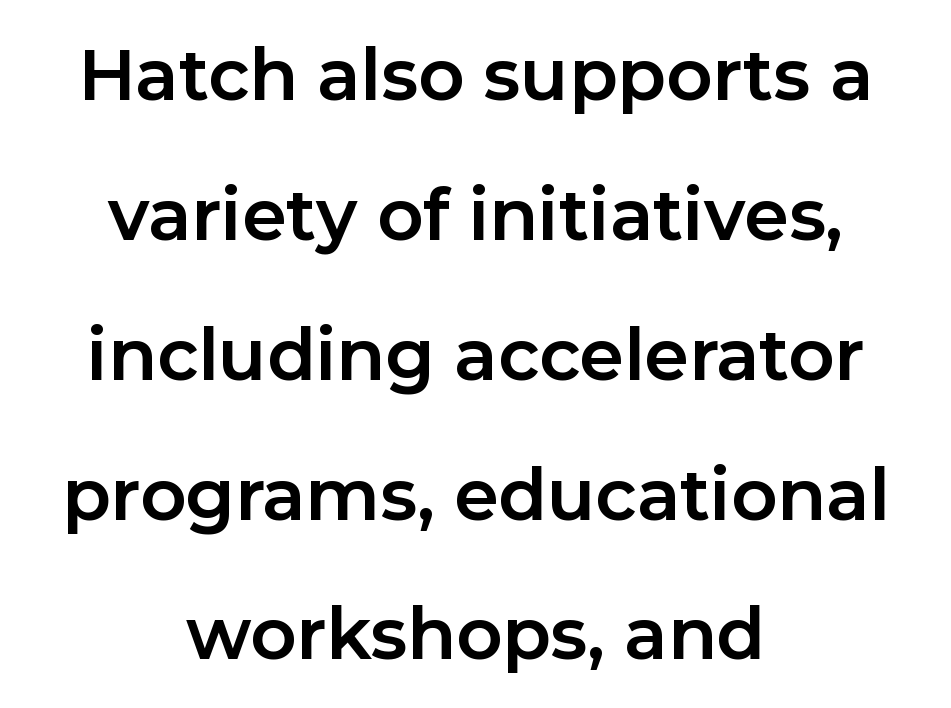
The image shows 71 px bold sans-serif type, upright; set centered, loose line spacing (1.97x), normal letter spacing, not underlined; low stroke contrast and a medium x-height.
